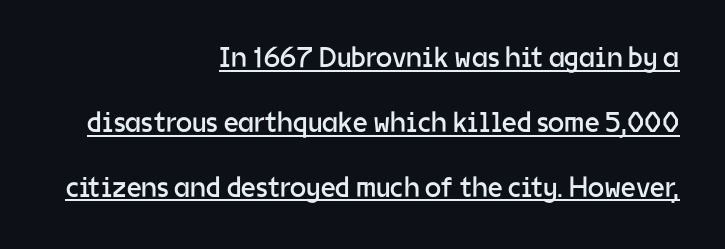
Q: Is the text bold? A: No.
Q: Is the text italic (slanted)? A: No, it is upright.
Q: Is the typeface a serif or a sans-serif typeface? A: Sans-serif.
Q: Is the text underlined? A: Yes.
Q: How is the paragraph aligned? A: Right-aligned.
Q: Is the spacing between letters normal or unusually wide? A: Normal.
Q: Is the spacing between lines tight, normal or loose? A: Loose.
Q: Width (condensed, normal, or wide)? A: Normal.
Q: Stroke contrast? A: Low.
Q: x-height? A: Medium.
Q: Monospaced? A: No.
